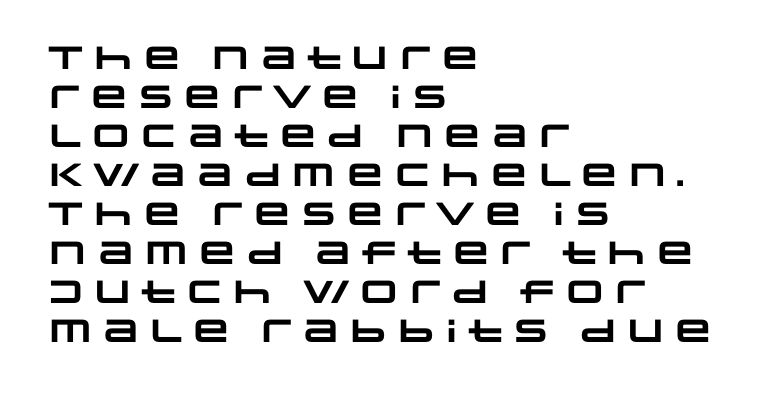
{"serif": "no", "bold": "yes", "weight": "heavy", "width": "wide", "stroke_contrast": "low", "x_height": "large", "monospaced": "no", "underline": "no", "align": "left", "line_spacing_ratio": 1.22, "letter_spacing": "normal", "letter_spacing_em": 0.0, "glyph_px": 32}
